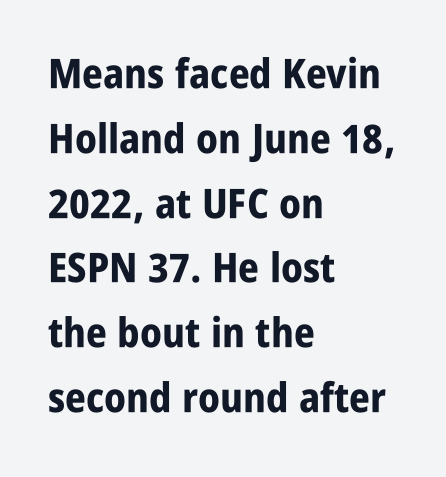
This is heavy type, rendered in bold. Lines of text with bare space underneath. The paragraph has a hard left edge and a soft right edge. Characters remain perfectly vertical along every line. Varying glyph widths throughout — classic text-font behaviour.
